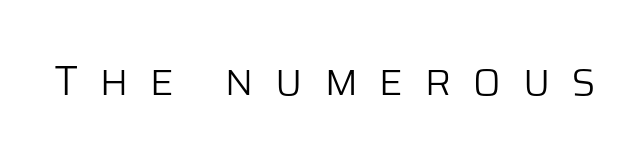
The image shows 42 px light sans-serif type, upright; set unusually wide letter spacing (+0.48 em), not underlined; low stroke contrast and a large x-height.
